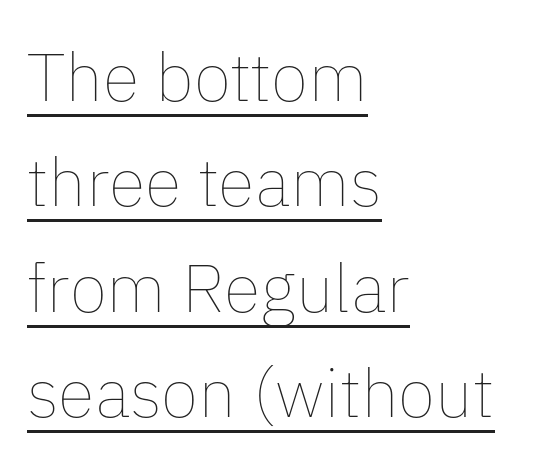
The image shows 68 px thin type, upright; set left-aligned, normal line spacing (1.55x), normal letter spacing, underlined; low stroke contrast and a medium x-height.
